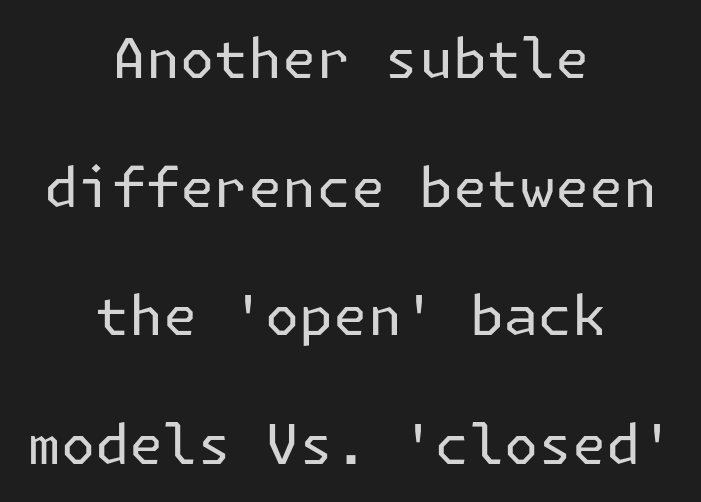
The image shows 55 px regular-weight sans-serif type, upright; set centered, loose line spacing (2.34x), normal letter spacing, not underlined; low stroke contrast and a medium x-height.
